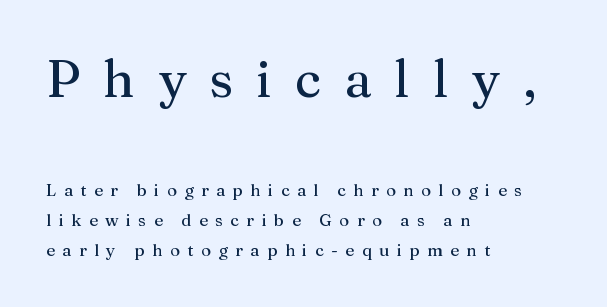
{"serif": "yes", "italic": "no", "bold": "no", "weight": "regular", "width": "normal", "stroke_contrast": "medium", "x_height": "medium", "monospaced": "no", "underline": "no", "align": "left", "line_spacing_ratio": 1.76, "letter_spacing": "wide", "letter_spacing_em": 0.44, "larger_block": "first", "size_ratio": 3.06, "glyph_px": 52}
